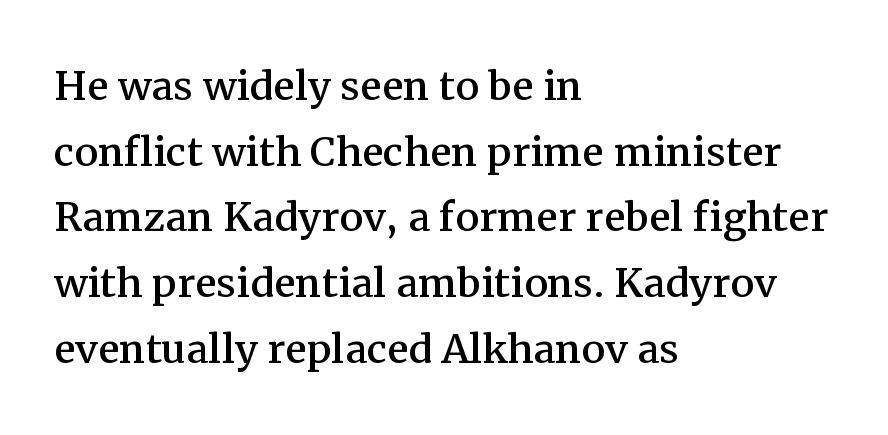
Q: Is the text italic (slanted)? A: No, it is upright.
Q: Is the typeface a serif or a sans-serif typeface? A: Serif.
Q: Is the text underlined? A: No.
Q: How is the paragraph aligned? A: Left-aligned.
Q: Is the spacing between letters normal or unusually wide? A: Normal.
Q: Width (condensed, normal, or wide)? A: Normal.
Q: Stroke contrast? A: Medium.
Q: x-height? A: Medium.
Q: Monospaced? A: No.
